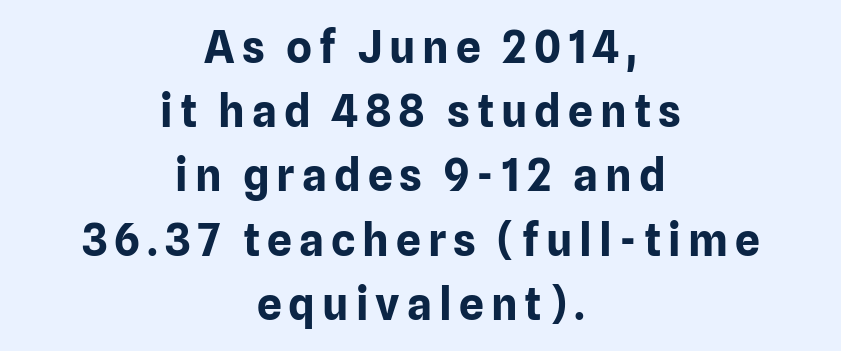
The image shows 44 px bold sans-serif type, upright; set centered, normal line spacing (1.46x), not underlined; low stroke contrast and a medium x-height.
